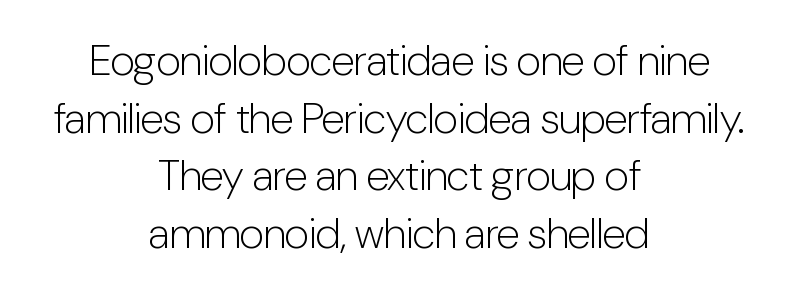
Q: Is the text bold? A: No.
Q: Is the text italic (slanted)? A: No, it is upright.
Q: Is the typeface a serif or a sans-serif typeface? A: Sans-serif.
Q: Is the text underlined? A: No.
Q: How is the paragraph aligned? A: Centered.
Q: Is the spacing between letters normal or unusually wide? A: Normal.
Q: Is the spacing between lines tight, normal or loose? A: Normal.
Q: Width (condensed, normal, or wide)? A: Condensed.
Q: Stroke contrast? A: Low.
Q: x-height? A: Medium.
Q: Monospaced? A: No.
